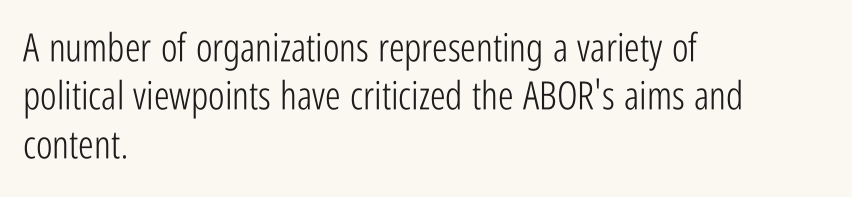
The image shows 39 px light, condensed sans-serif type, upright; set left-aligned, line spacing 1.24x, normal letter spacing, not underlined; low stroke contrast and a medium x-height.
